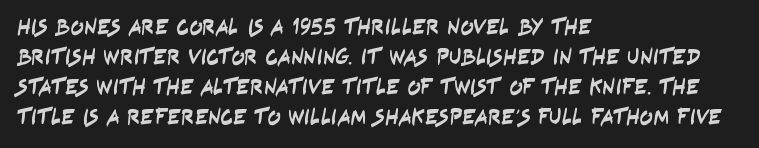
{"underline": "no", "align": "left", "line_spacing": "normal", "line_spacing_ratio": 1.37, "letter_spacing": "normal", "letter_spacing_em": 0.0, "glyph_px": 22}
